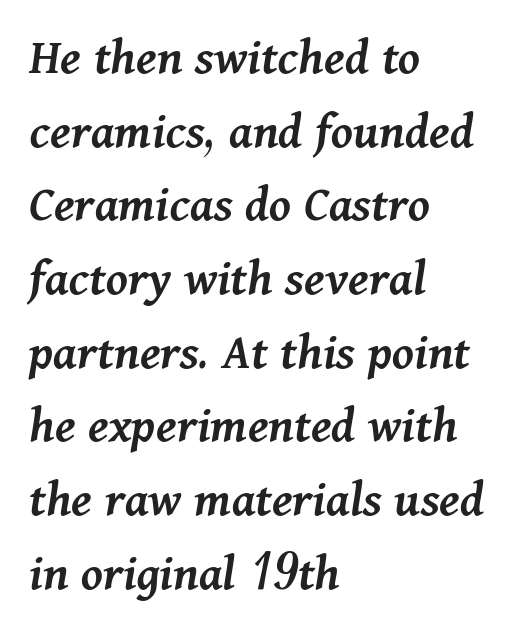
The image shows 53 px semibold type, italic (leaning right); set left-aligned, normal line spacing (1.39x), normal letter spacing, not underlined; medium stroke contrast and a medium x-height.
